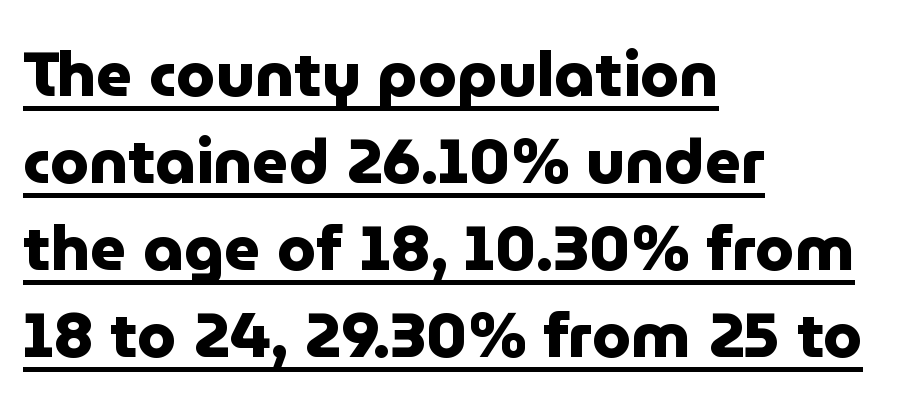
The image shows 63 px heavy sans-serif type, upright; set left-aligned, normal line spacing (1.38x), normal letter spacing, underlined; low stroke contrast and a medium x-height.
